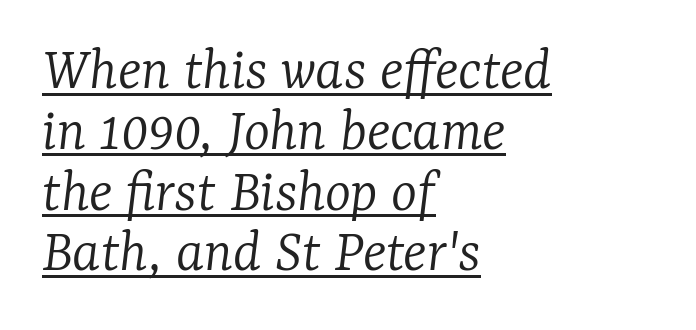
The image shows 62 px light serif type, italic (leaning right); set left-aligned, tight line spacing (0.98x), normal letter spacing, underlined; low stroke contrast and a medium x-height.
